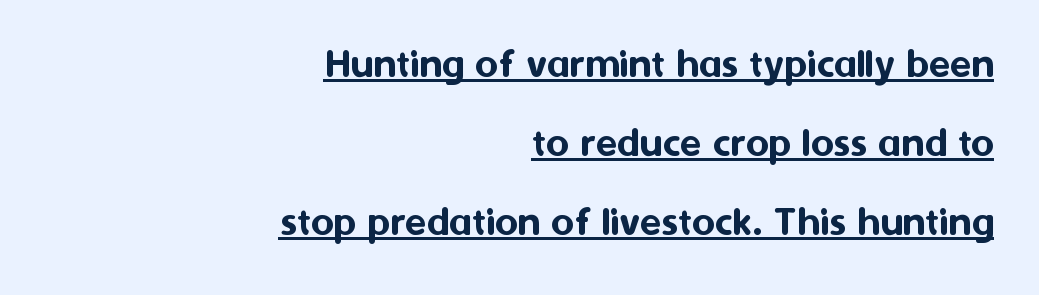
Q: Is the text italic (slanted)? A: No, it is upright.
Q: Is the typeface a serif or a sans-serif typeface? A: Sans-serif.
Q: Is the text underlined? A: Yes.
Q: How is the paragraph aligned? A: Right-aligned.
Q: Is the spacing between letters normal or unusually wide? A: Normal.
Q: Width (condensed, normal, or wide)? A: Normal.
Q: Stroke contrast? A: Medium.
Q: x-height? A: Medium.
Q: Monospaced? A: No.
